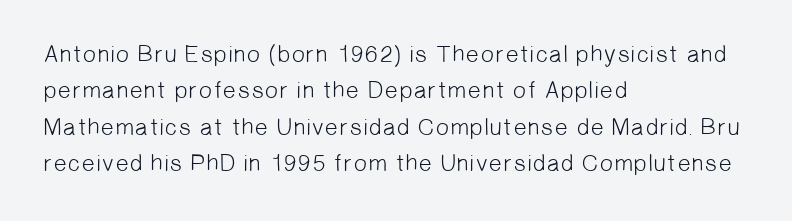
The passage is arranged the way most books set body copy — flush left. Words float on clear page, feet unadorned. No heavy texture on the line: the type isn't bold. If you measured baseline to baseline, you'd find a middling distance. Spacing between characters is what you'd get straight out of the box.
